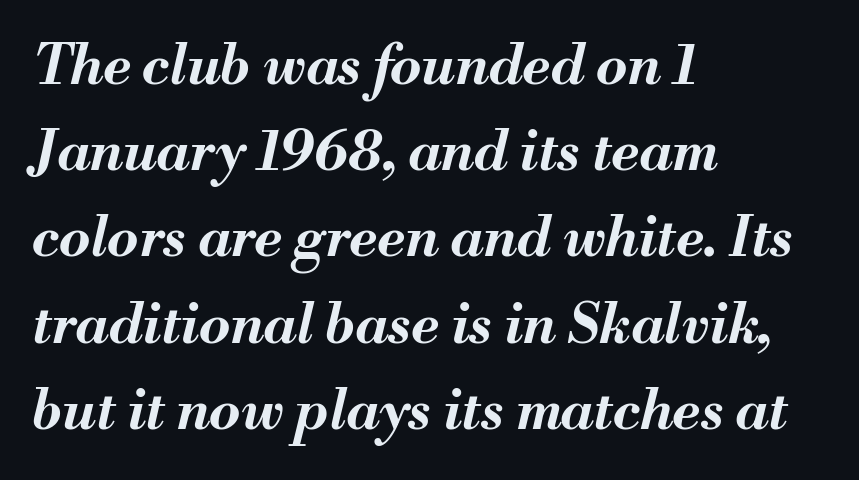
The face used here is proportionally spaced, like ordinary book or web type. There's an unmistakable incline to the writing here. Just letters on the line, the space beneath them empty. Heavy-handed strokes throughout: this text is bold. Baseline-to-baseline distance is the conventional proportion of letter height. The face used here is rendered with its standard letterfit.
